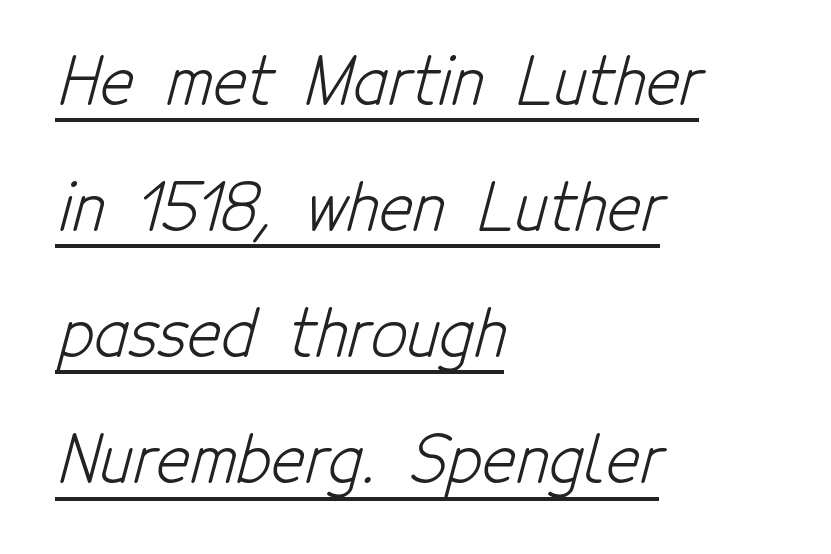
{"serif": "no", "bold": "no", "weight": "light", "width": "condensed", "stroke_contrast": "low", "x_height": "medium", "monospaced": "no", "underline": "yes", "align": "left", "line_spacing": "loose", "line_spacing_ratio": 1.97, "letter_spacing": "normal", "letter_spacing_em": 0.0, "glyph_px": 64}
